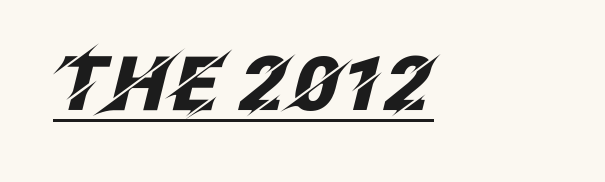
{"italic": "yes", "lean": "right", "slant_degrees": 12, "bold": "yes", "weight": "heavy", "width": "normal", "stroke_contrast": "low", "x_height": "large", "monospaced": "no", "underline": "yes", "letter_spacing": "normal", "letter_spacing_em": 0.0, "glyph_px": 75}
